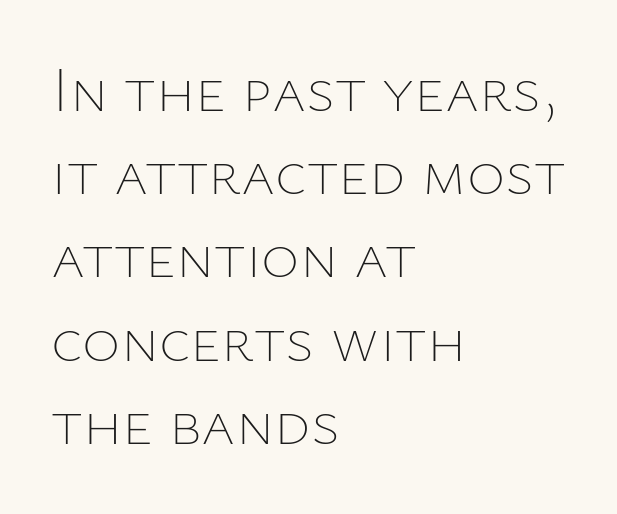
Q: Is the text bold? A: No.
Q: Is the text italic (slanted)? A: No, it is upright.
Q: Is the text underlined? A: No.
Q: How is the paragraph aligned? A: Left-aligned.
Q: Is the spacing between letters normal or unusually wide? A: Normal.
Q: Is the spacing between lines tight, normal or loose? A: Normal.
Q: Width (condensed, normal, or wide)? A: Normal.
Q: Stroke contrast? A: Low.
Q: x-height? A: Medium.
Q: Monospaced? A: No.
